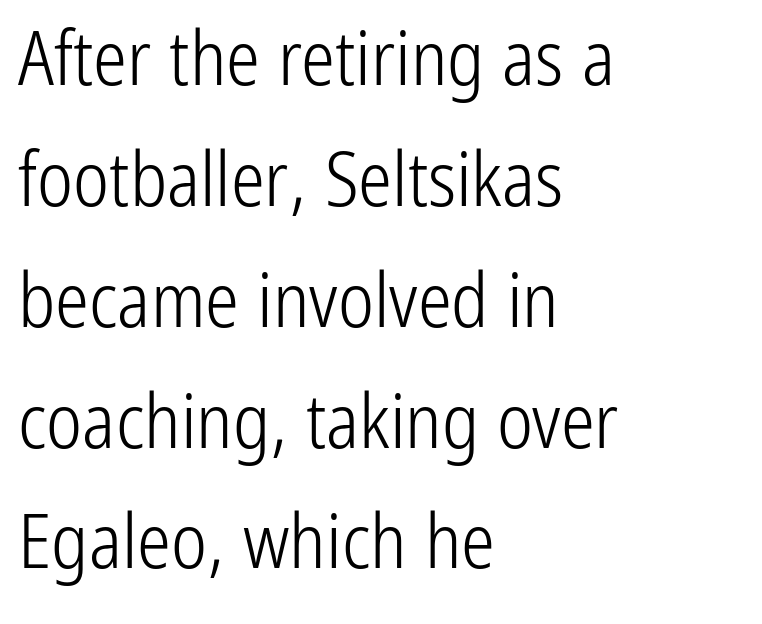
Default kerning and tracking; the words read as compact shapes. Unlike italic type, these characters show no tilt at all. The font sits on the lighter half of the weight spectrum, regular included. Is this a fixed-width face? No — the glyphs have proportional, varying widths. The rendering shows plain stroke endings on the letterforms — a sans-serif design. Interline gaps are of average width in this sample.
